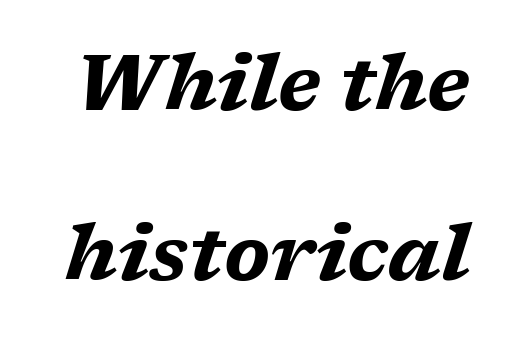
One glance says open: line gaps are wider than usual. The glyphs have the mass of a bold cut. The foot of each line stays bare and open. Proportional: the letters do not fall into vertical columns.
